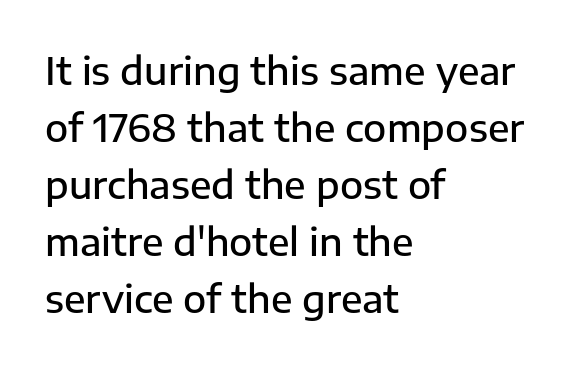
Q: Is the text bold? A: Semi-bold.
Q: Is the text italic (slanted)? A: No, it is upright.
Q: Is the typeface a serif or a sans-serif typeface? A: Sans-serif.
Q: Is the text underlined? A: No.
Q: How is the paragraph aligned? A: Left-aligned.
Q: Is the spacing between letters normal or unusually wide? A: Normal.
Q: Is the spacing between lines tight, normal or loose? A: Normal.
Q: Width (condensed, normal, or wide)? A: Normal.
Q: Stroke contrast? A: Low.
Q: x-height? A: Medium.
Q: Monospaced? A: No.
